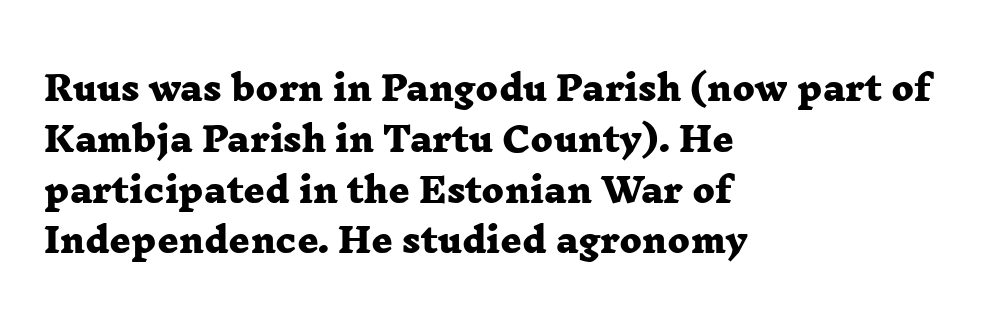
The text was rendered using a seriffed face with decorative stroke endings. The rendering keeps characters at their native spacing. Nobody drew a line under any word here. How heavy is the stroke? Heavy — this is a bold. One glance says typical: line gaps are just what's usual.
